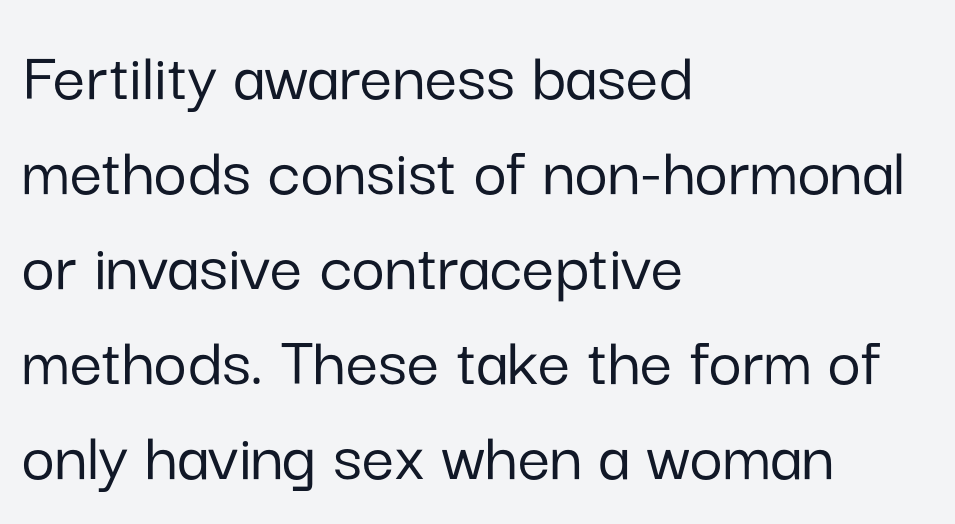
Q: Is the text italic (slanted)? A: No, it is upright.
Q: Is the typeface a serif or a sans-serif typeface? A: Sans-serif.
Q: Is the text underlined? A: No.
Q: How is the paragraph aligned? A: Left-aligned.
Q: Is the spacing between letters normal or unusually wide? A: Normal.
Q: Is the spacing between lines tight, normal or loose? A: Normal.
Q: Width (condensed, normal, or wide)? A: Normal.
Q: Stroke contrast? A: Low.
Q: x-height? A: Medium.
Q: Monospaced? A: No.
